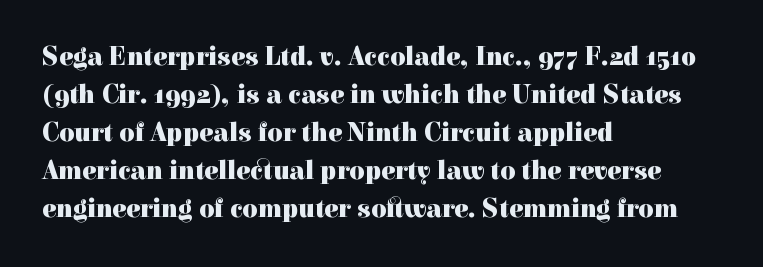
Horizontal alignment here is leftward, the default for most running prose. Nothing unusual about the tracking: characters are spaced as the font intends. Students, observe: this is what conventionally led text looks like. Does the lettering tilt? It doesn't — this is upright.
